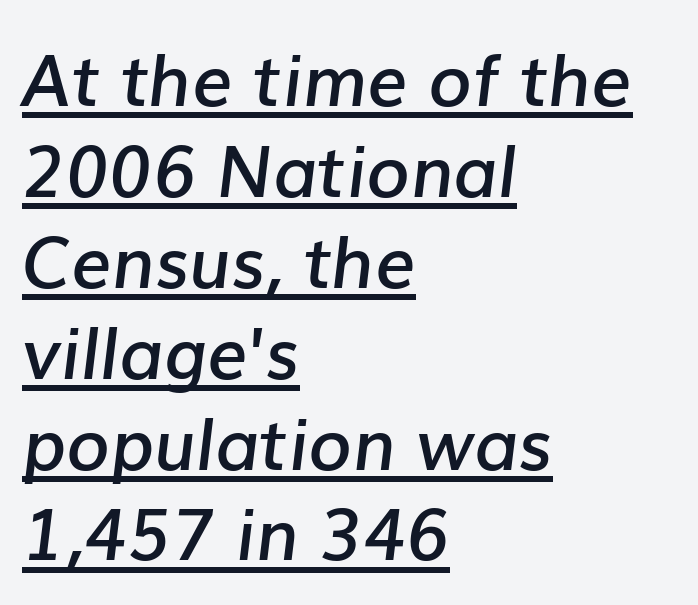
{"italic": "yes", "lean": "right", "slant_degrees": 7, "bold": "semi", "weight": "semibold", "width": "normal", "stroke_contrast": "low", "x_height": "medium", "monospaced": "no", "underline": "yes", "align": "left", "line_spacing": "normal", "line_spacing_ratio": 1.28, "letter_spacing": "normal", "letter_spacing_em": 0.0, "glyph_px": 71}
